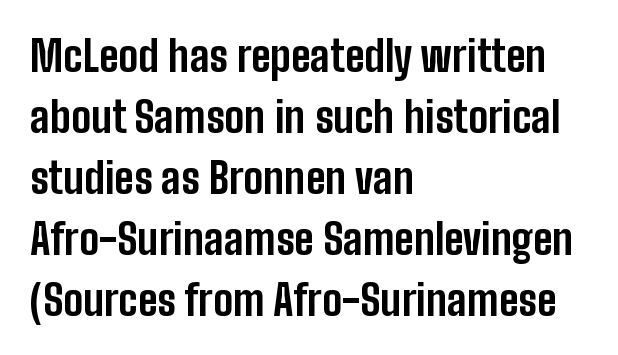
Characters remain perfectly vertical along every line. What weight is shown? A full bold with thick strokes. The face used here is a sans, in the tradition of grotesques and geometrics. Caption: standard tracking, unaltered. Check under the words: just untouched page.
